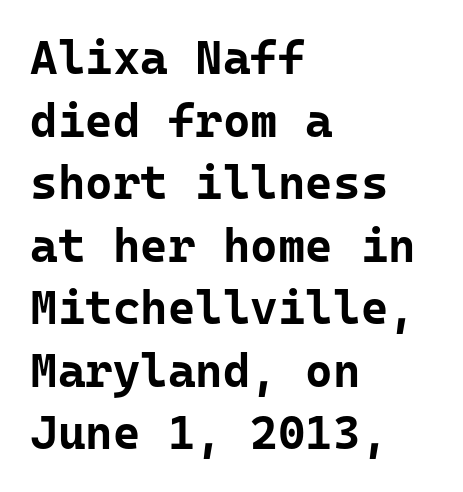
The image shows 47 px bold sans-serif type, upright, monospaced; set left-aligned, normal line spacing (1.33x), normal letter spacing, not underlined; low stroke contrast and a medium x-height.
